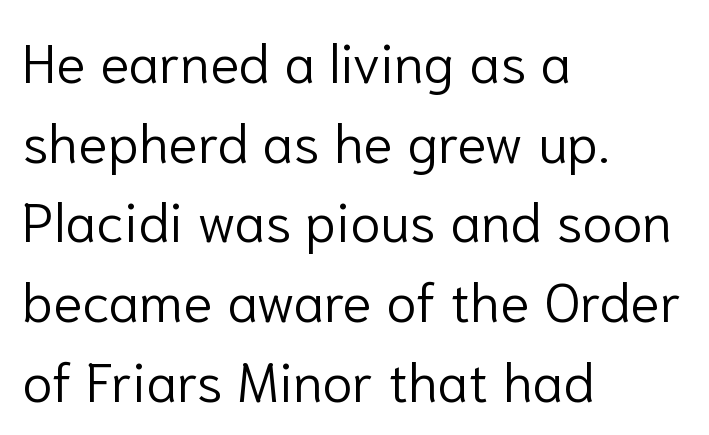
The image shows 55 px light sans-serif type, upright; set left-aligned, normal line spacing (1.45x), normal letter spacing, not underlined; low stroke contrast and a medium x-height.
